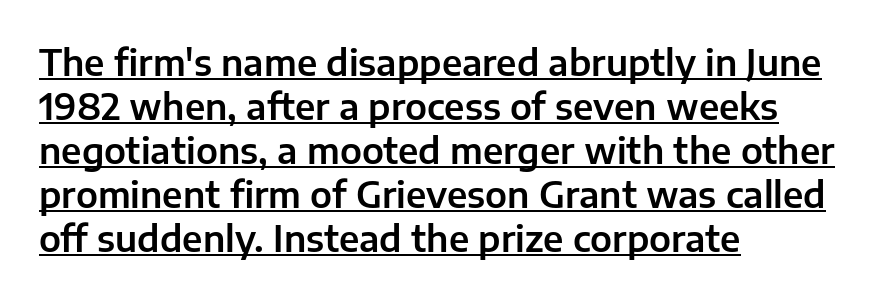
The image shows 35 px sans-serif type, upright; set left-aligned, normal line spacing (1.26x), normal letter spacing, underlined; low stroke contrast and a medium x-height.
